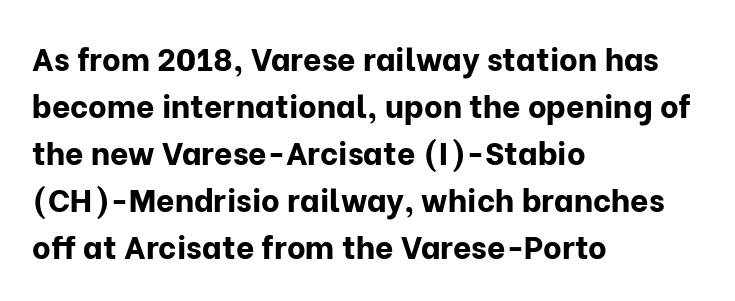
{"serif": "no", "italic": "no", "bold": "yes", "weight": "bold", "width": "normal", "stroke_contrast": "low", "x_height": "medium", "monospaced": "no", "underline": "no", "align": "left", "line_spacing": "normal", "line_spacing_ratio": 1.47, "letter_spacing": "normal", "letter_spacing_em": 0.0, "glyph_px": 32}
